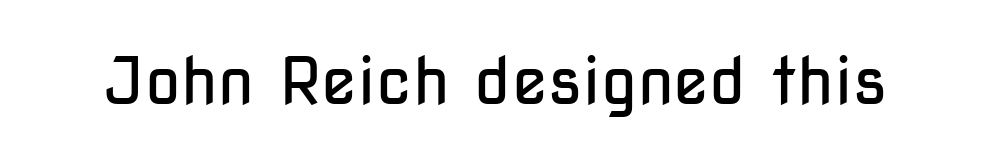
Q: Is the text bold? A: No.
Q: Is the text italic (slanted)? A: No, it is upright.
Q: Is the typeface a serif or a sans-serif typeface? A: Sans-serif.
Q: Is the text underlined? A: No.
Q: Is the spacing between letters normal or unusually wide? A: Normal.
Q: Width (condensed, normal, or wide)? A: Condensed.
Q: Stroke contrast? A: Low.
Q: x-height? A: Medium.
Q: Monospaced? A: No.
